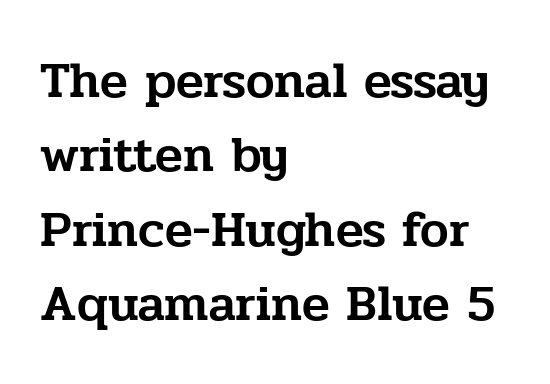
The image shows 51 px serif type, upright; set left-aligned, normal line spacing (1.46x), normal letter spacing, not underlined; low stroke contrast and a medium x-height.
